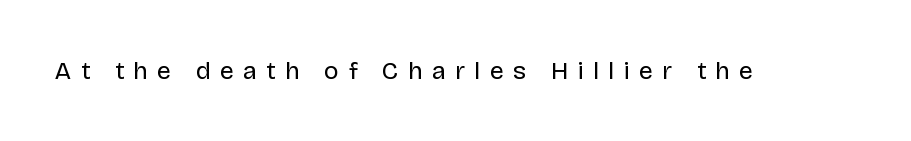
Rendered with straight, roman letterforms. A clean baseline with only descenders dipping below it. Is this a heavy cut? Hardly; it is regular or lighter. Tracking value appears strongly positive — letters spread wide.
